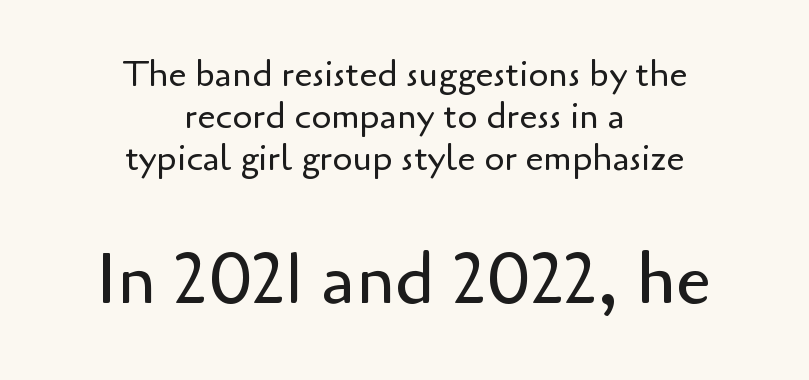
{"serif": "no", "italic": "no", "bold": "no", "weight": "regular", "width": "normal", "stroke_contrast": "low", "x_height": "small", "monospaced": "no", "underline": "no", "align": "center", "line_spacing_ratio": 1.16, "letter_spacing": "normal", "letter_spacing_em": 0.0, "larger_block": "second", "size_ratio": 1.97, "glyph_px": 71}
